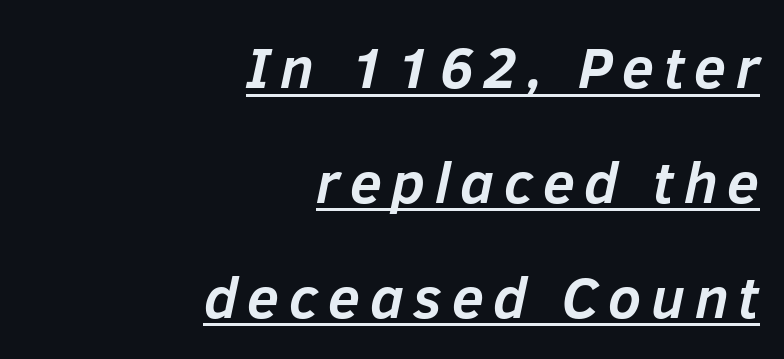
{"italic": "yes", "lean": "right", "slant_degrees": 12, "bold": "yes", "weight": "semibold", "width": "normal", "stroke_contrast": "low", "x_height": "medium", "monospaced": "no", "underline": "yes", "align": "right", "line_spacing": "loose", "line_spacing_ratio": 1.98, "glyph_px": 58}
